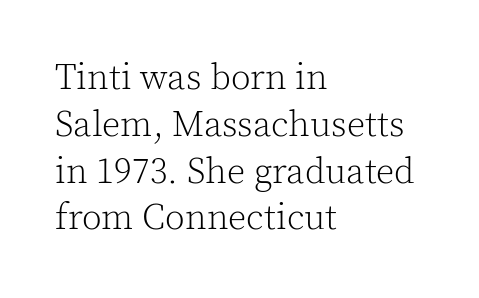
Inter-character spacing is left at the font's built-in metrics. Italic: no, the glyphs are upright roman. These lines are set flush left with a ragged right edge. One glance says typical: line gaps are just what's usual. The words here are not underlined. The letters advance in unequal steps, a hallmark of proportional type.
